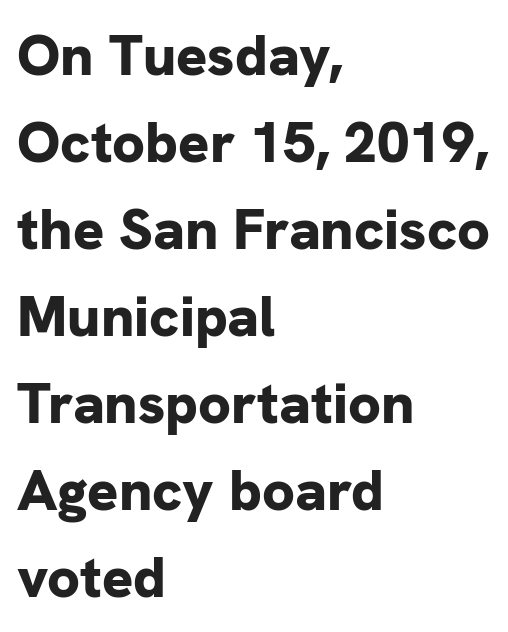
The image shows 58 px bold sans-serif type, upright; set left-aligned, normal line spacing (1.5x), normal letter spacing, not underlined; low stroke contrast and a medium x-height.
